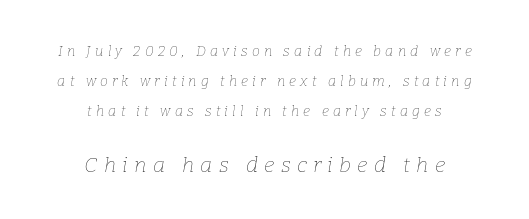
{"italic": "yes", "lean": "right", "slant_degrees": 9, "bold": "no", "underline": "no", "align": "center", "line_spacing": "loose", "line_spacing_ratio": 2.15, "letter_spacing": "wide", "letter_spacing_em": 0.3, "larger_block": "second", "size_ratio": 1.5, "glyph_px": 21}
